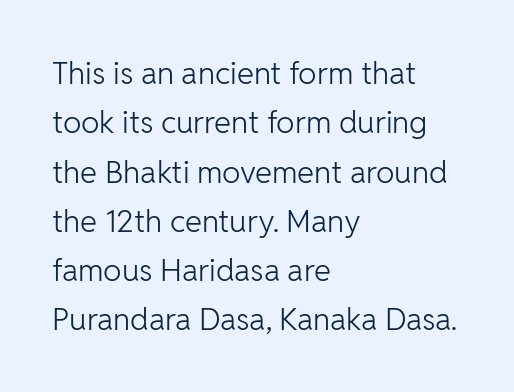
{"serif": "no", "italic": "no", "bold": "no", "weight": "light", "width": "normal", "stroke_contrast": "low", "x_height": "medium", "monospaced": "no", "underline": "no", "align": "left", "line_spacing": "normal", "line_spacing_ratio": 1.59, "letter_spacing": "normal", "letter_spacing_em": 0.0, "glyph_px": 31}
